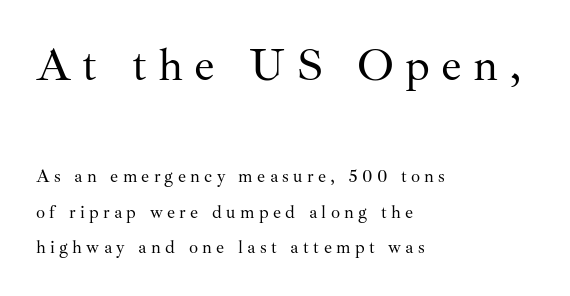
Q: Is the text bold? A: No.
Q: Is the text italic (slanted)? A: No, it is upright.
Q: Is the typeface a serif or a sans-serif typeface? A: Serif.
Q: Is the text underlined? A: No.
Q: How is the paragraph aligned? A: Left-aligned.
Q: Is the spacing between letters normal or unusually wide? A: Unusually wide.
Q: Is the spacing between lines tight, normal or loose? A: Loose.
Q: Which block of text is set in a larger size, the first (top) or the second (bottom)? A: The first (top) one.
Q: Width (condensed, normal, or wide)? A: Normal.
Q: Stroke contrast? A: Medium.
Q: x-height? A: Small.
Q: Monospaced? A: No.
